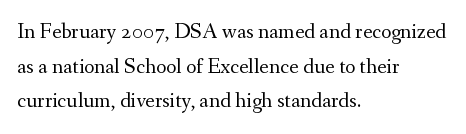
The image shows 22 px text type, upright; set left-aligned, normal line spacing (1.57x), normal letter spacing, not underlined.
